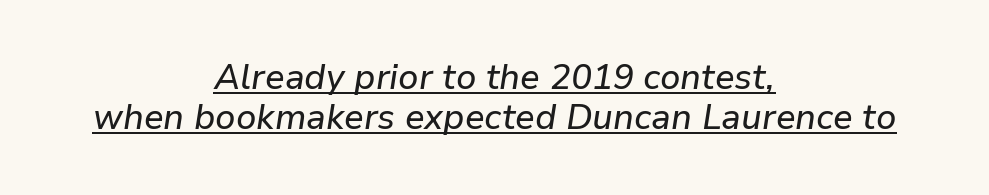
{"italic": "yes", "lean": "right", "slant_degrees": 9, "width": "normal", "stroke_contrast": "low", "x_height": "medium", "monospaced": "no", "underline": "yes", "align": "center", "line_spacing": "tight", "line_spacing_ratio": 1.14, "letter_spacing": "normal", "letter_spacing_em": 0.0, "glyph_px": 35}
